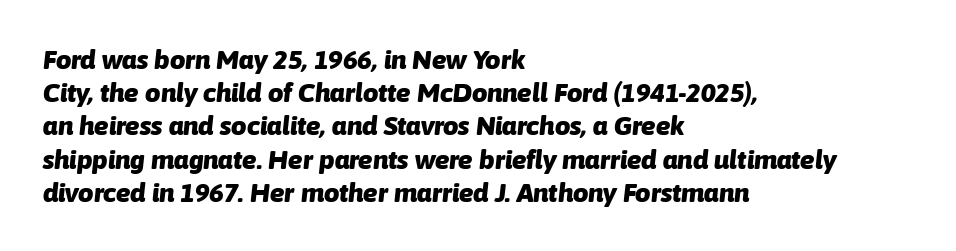
{"italic": "yes", "lean": "right", "slant_degrees": 6, "bold": "yes", "underline": "no", "align": "left", "line_spacing_ratio": 1.23, "letter_spacing": "normal", "letter_spacing_em": 0.0, "glyph_px": 27}
